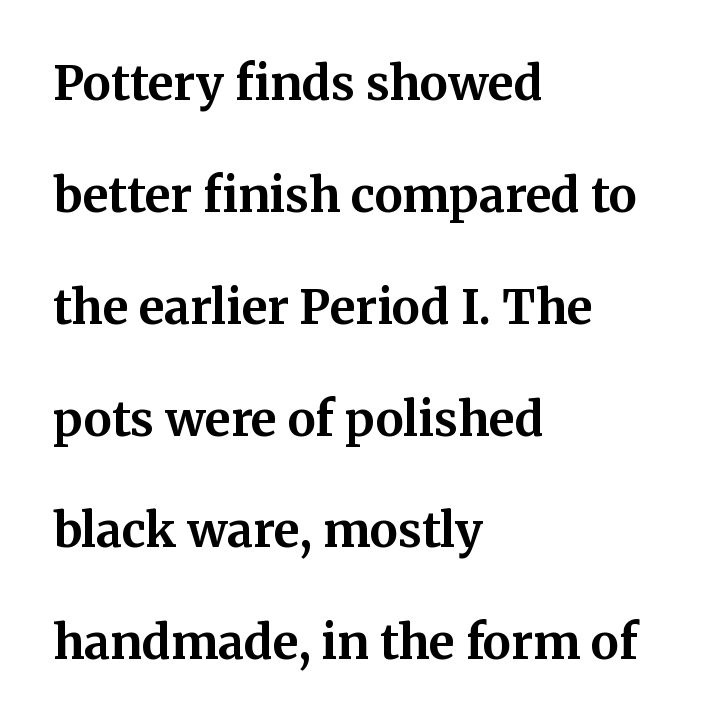
{"serif": "yes", "italic": "no", "bold": "yes", "weight": "bold", "width": "normal", "stroke_contrast": "medium", "x_height": "medium", "monospaced": "no", "underline": "no", "align": "left", "line_spacing": "loose", "line_spacing_ratio": 2.38, "letter_spacing": "normal", "letter_spacing_em": 0.0, "glyph_px": 47}
